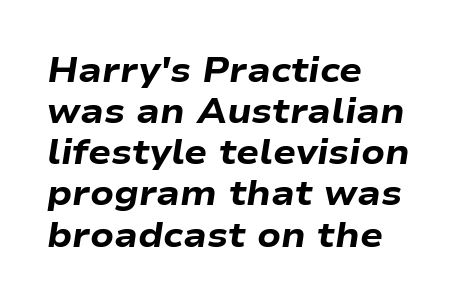
The image shows 34 px heavy, wide type, italic (leaning right); set left-aligned, line spacing 1.21x, normal letter spacing, not underlined; low stroke contrast and a medium x-height.
